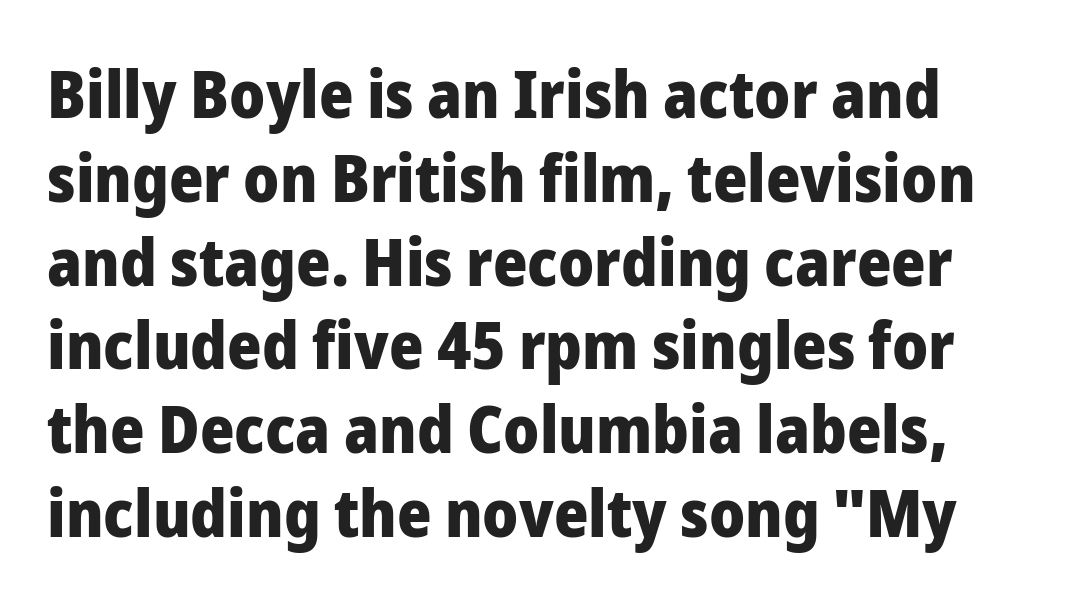
The gap between lines stays unmarked. The face used here has the dense, thick strokes of a bold. Look at the tracking — it's just the regular setting, nothing added. Vertical strokes here are truly vertical. The font family rendered here belongs to the sans-serif group.
